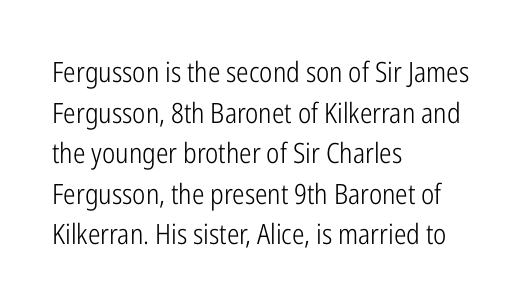
{"serif": "no", "italic": "no", "bold": "no", "weight": "light", "width": "condensed", "stroke_contrast": "low", "x_height": "medium", "monospaced": "no", "underline": "no", "align": "left", "line_spacing": "normal", "line_spacing_ratio": 1.45, "letter_spacing": "normal", "letter_spacing_em": 0.0, "glyph_px": 28}
